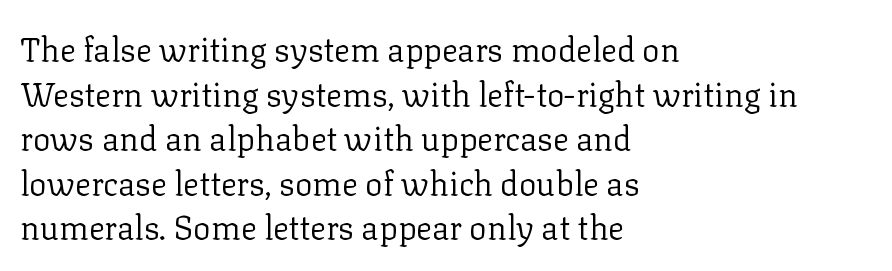
The image shows 33 px regular-weight serif type, upright; set left-aligned, normal line spacing (1.35x), normal letter spacing, not underlined; low stroke contrast and a medium x-height.
